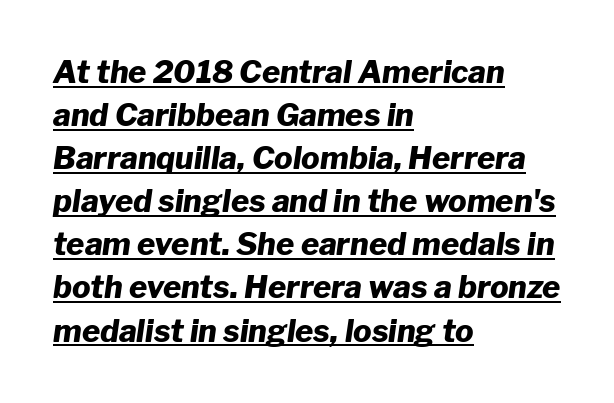
The image shows 31 px heavy type, italic (leaning right); set left-aligned, normal line spacing (1.39x), normal letter spacing, underlined; low stroke contrast and a medium x-height.
